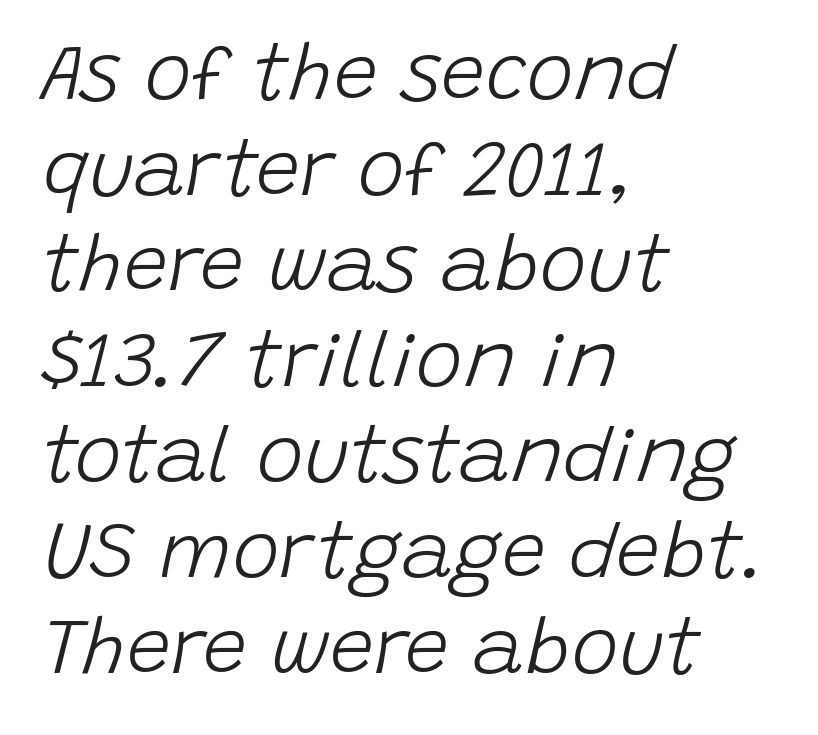
Caption: standard tracking, unaltered. Visually the block forms a straight wall on the left and a jagged coastline on the right. Quick note: italic. The passage shown is not underscored anywhere. This is not heavy type; no bold has been used. This sample has the flowing, uneven cadence of proportional lettering.
